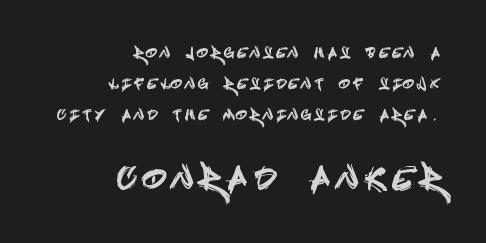
Q: Is the text italic (slanted)? A: Yes.
Q: Is the typeface a serif or a sans-serif typeface? A: Sans-serif.
Q: Is the text underlined? A: No.
Q: How is the paragraph aligned? A: Right-aligned.
Q: Is the spacing between letters normal or unusually wide? A: Unusually wide.
Q: Is the spacing between lines tight, normal or loose? A: Loose.
Q: Which block of text is set in a larger size, the first (top) or the second (bottom)? A: The second (bottom) one.
Q: Width (condensed, normal, or wide)? A: Condensed.
Q: x-height? A: Large.
